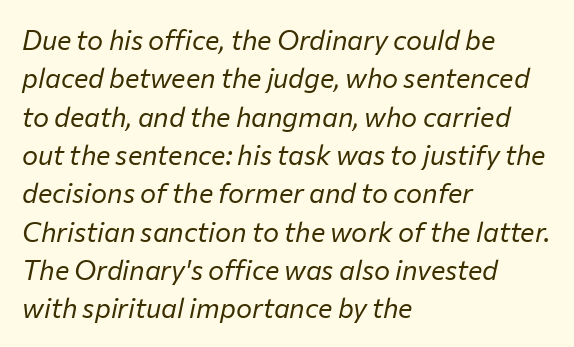
Q: Is the text bold? A: No.
Q: Is the text italic (slanted)? A: Yes, it leans right by about 12 degrees.
Q: Is the text underlined? A: No.
Q: How is the paragraph aligned? A: Left-aligned.
Q: Is the spacing between letters normal or unusually wide? A: Normal.
Q: Is the spacing between lines tight, normal or loose? A: Normal.
